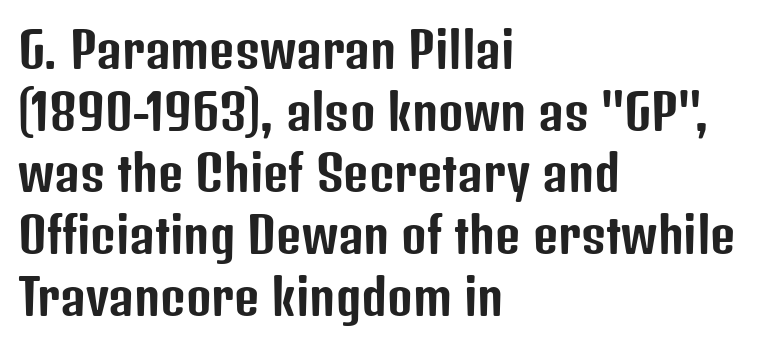
The image shows 49 px condensed sans-serif type, upright; set left-aligned, normal line spacing (1.26x), normal letter spacing, not underlined; low stroke contrast and a medium x-height.
